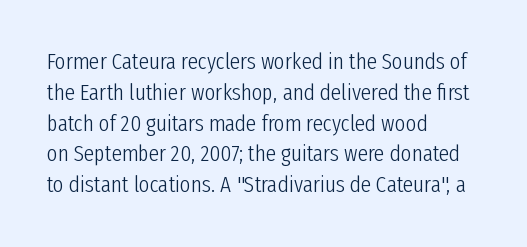
Descenders are the only things crossing below the line. The font sits on the lighter half of the weight spectrum, regular included. Does the copy run flush right? No — it runs flush left. Vertically, the passage feels balanced, rows spaced as you'd expect.
